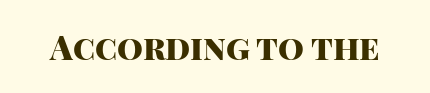
{"serif": "no", "italic": "no", "bold": "yes", "weight": "heavy", "width": "normal", "stroke_contrast": "high", "x_height": "large", "monospaced": "no", "underline": "no", "letter_spacing": "normal", "letter_spacing_em": 0.0, "glyph_px": 33}
